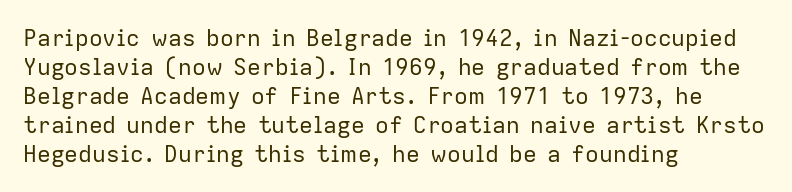
A typesetter would call this zero additional tracking. If you drew a line through each stem, it would be perfectly vertical. This block has exactly the height ordinary leading produces. Teacher's note: observe the even left margin — that is flush-left alignment. The area under the type is left untouched. This is not heavy type; no bold has been used.
